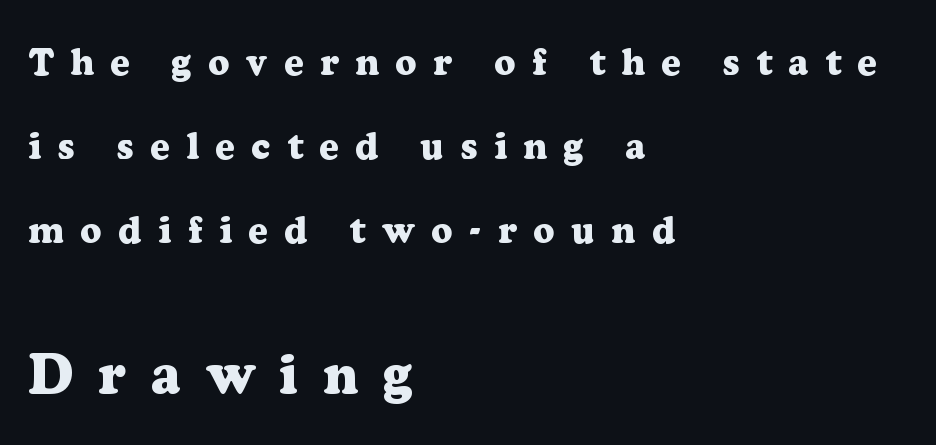
The image shows 55 px heavy serif type, upright; set left-aligned, loose line spacing (2.27x), unusually wide letter spacing (+0.45 em), not underlined; the second (bottom) block is 1.49x larger; low stroke contrast and a medium x-height.
